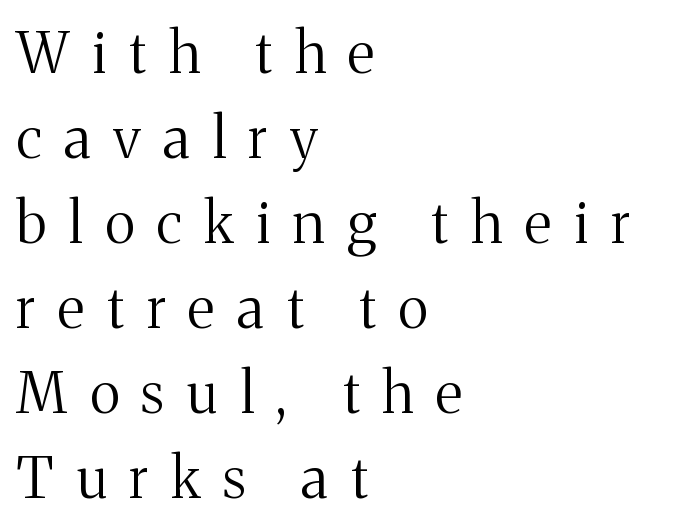
Bold? No — there's no thickening of the strokes. Anything drawn beneath the words? Only blank space. Nope, not italic — everything's standing straight. You could only call the tracking loose — the letters float apart.
